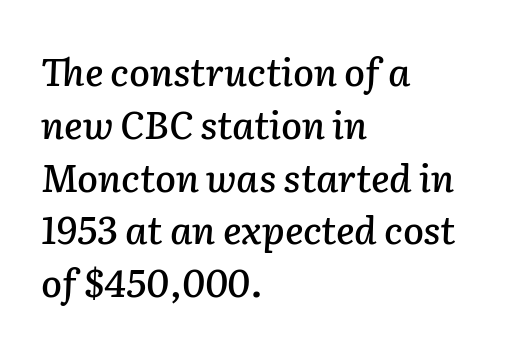
Does the lettering tilt? It does — this is italic. Descender tails drop into unmarked territory. Visually the block forms a straight wall on the left and a jagged coastline on the right. Spacing verdict: proportional, widths tailored to each character. Students, observe: this is what conventionally led text looks like. You could call the tracking neutral — neither tight nor loose.
